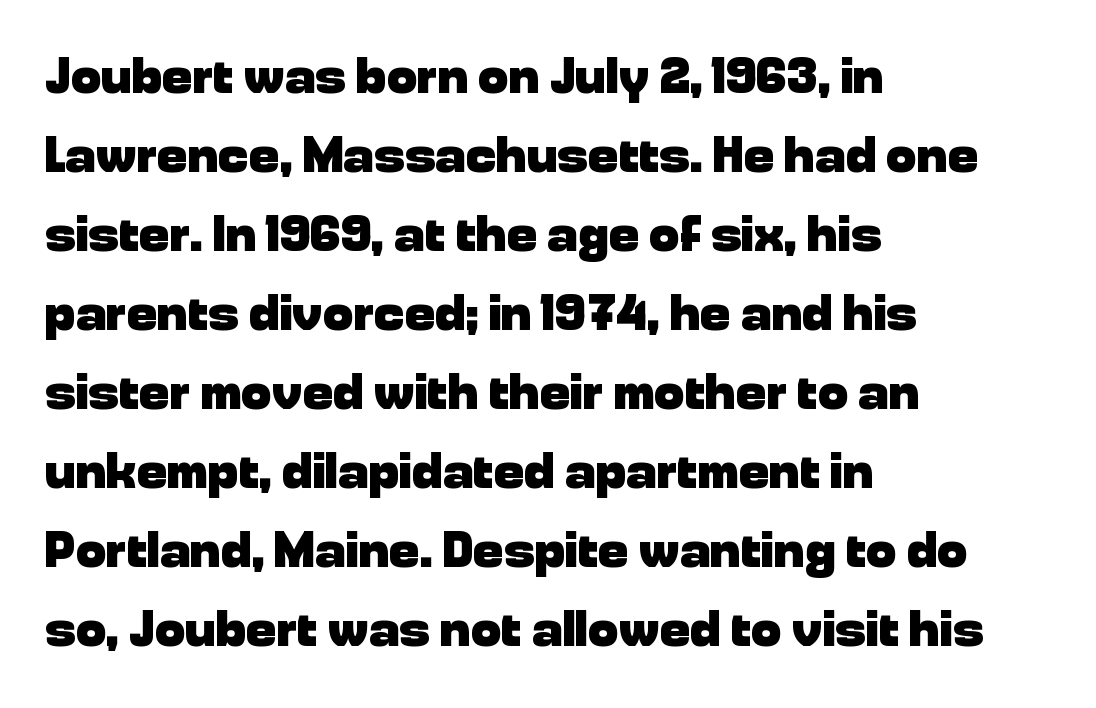
If you drew a line through each stem, it would be perfectly vertical. Reading down the block, your eye returns to a fixed left position each line. Bare-footed words on every line. Nothing unusual about the tracking: characters are spaced as the font intends.
